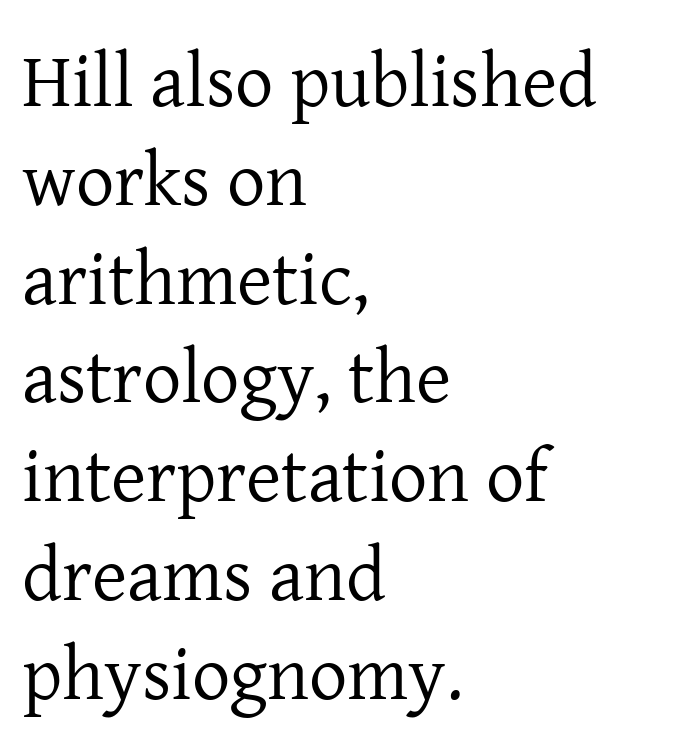
{"serif": "yes", "italic": "no", "bold": "no", "weight": "regular", "width": "normal", "stroke_contrast": "low", "x_height": "medium", "monospaced": "no", "underline": "no", "align": "left", "line_spacing": "normal", "line_spacing_ratio": 1.3, "letter_spacing": "normal", "letter_spacing_em": 0.0, "glyph_px": 76}
